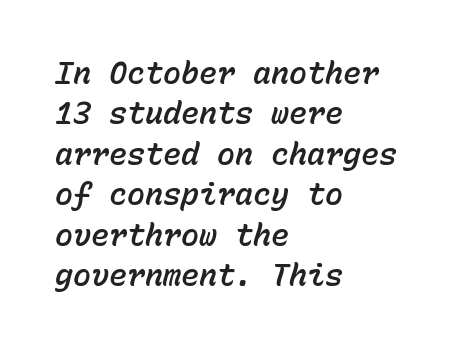
Q: Is the text italic (slanted)? A: Yes, it leans right by about 15 degrees.
Q: Is the text underlined? A: No.
Q: How is the paragraph aligned? A: Left-aligned.
Q: Is the spacing between letters normal or unusually wide? A: Normal.
Q: Is the spacing between lines tight, normal or loose? A: Normal.
Q: Width (condensed, normal, or wide)? A: Normal.
Q: Stroke contrast? A: Low.
Q: x-height? A: Medium.
Q: Monospaced? A: Yes.
